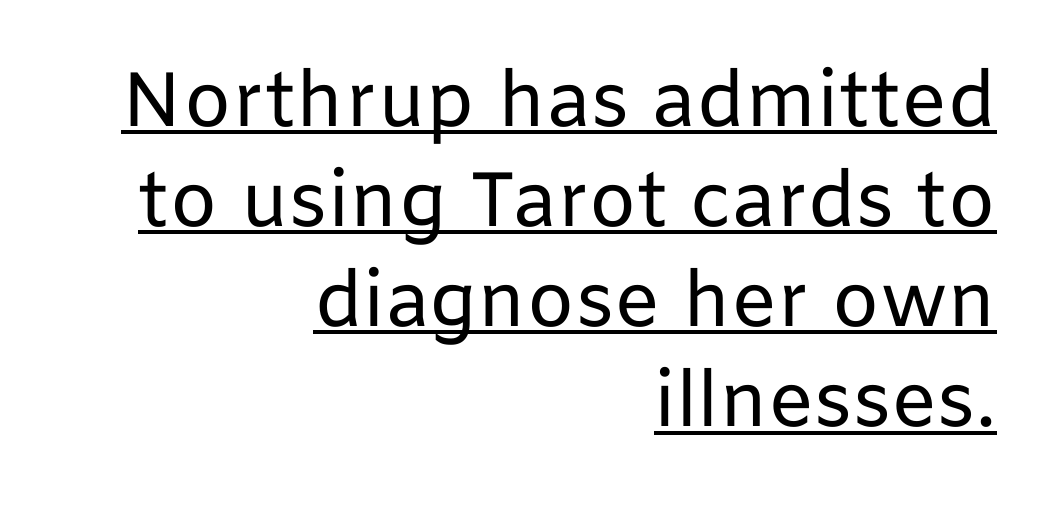
{"serif": "no", "italic": "no", "bold": "no", "weight": "regular", "width": "normal", "stroke_contrast": "low", "x_height": "medium", "monospaced": "no", "underline": "yes", "align": "right", "line_spacing": "normal", "line_spacing_ratio": 1.3, "letter_spacing": "normal", "letter_spacing_em": 0.0, "glyph_px": 77}
